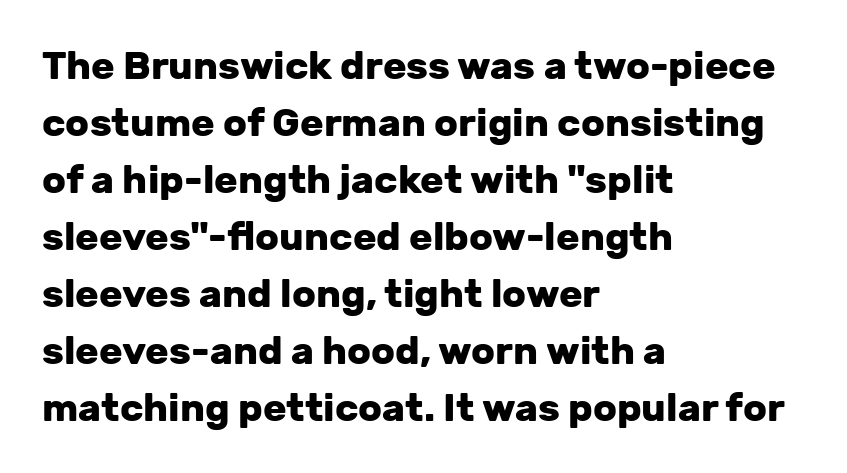
A normal amount of white space separates one row of letters from the next. Lines of text with bare space underneath. The passage shown is typeset with a sans-serif family. Letter spacing: default. A classic flush-left, rag-right setting is used for this passage. Every stem runs plumb, perpendicular to the baseline.
